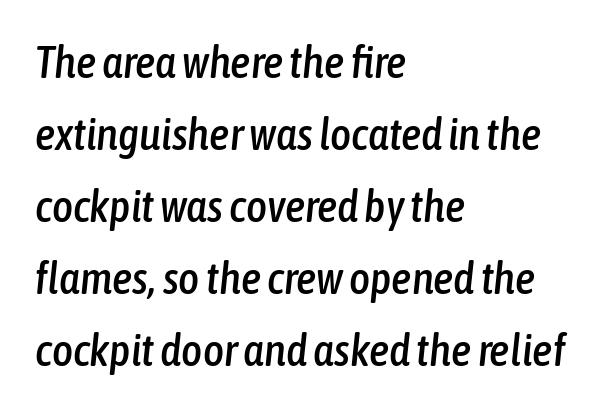
{"italic": "yes", "lean": "right", "slant_degrees": 6, "width": "condensed", "stroke_contrast": "low", "x_height": "medium", "monospaced": "no", "underline": "no", "align": "left", "line_spacing": "normal", "line_spacing_ratio": 1.6, "letter_spacing": "normal", "letter_spacing_em": 0.0, "glyph_px": 45}
